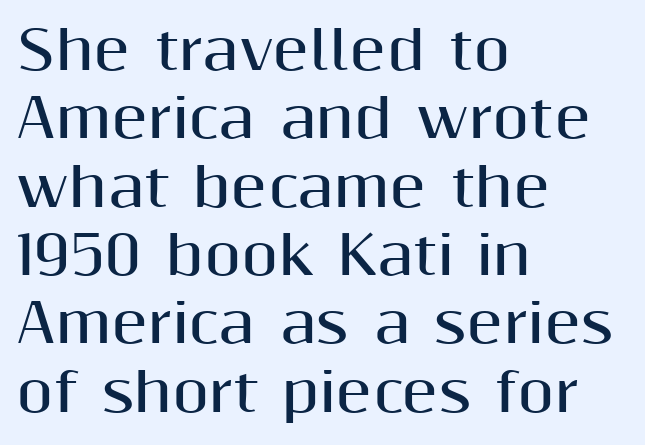
{"serif": "no", "italic": "no", "bold": "yes", "weight": "bold", "width": "normal", "stroke_contrast": "medium", "x_height": "medium", "monospaced": "no", "underline": "no", "align": "left", "line_spacing": "normal", "line_spacing_ratio": 1.29, "letter_spacing": "normal", "letter_spacing_em": 0.0, "glyph_px": 53}
